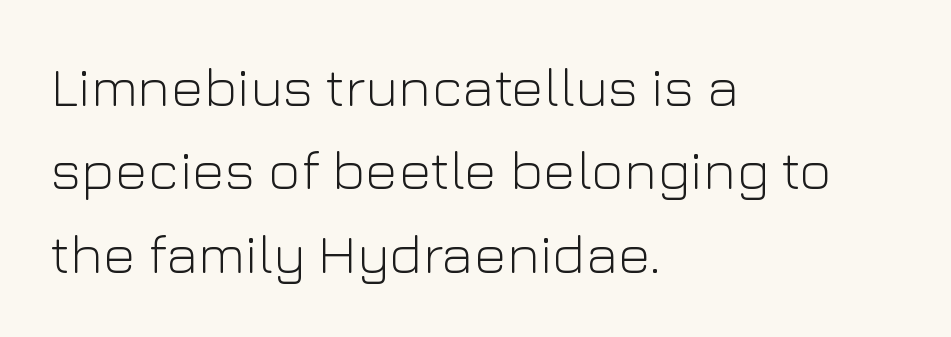
{"serif": "no", "italic": "no", "bold": "no", "weight": "light", "width": "normal", "stroke_contrast": "low", "x_height": "medium", "monospaced": "no", "underline": "no", "align": "left", "line_spacing": "normal", "line_spacing_ratio": 1.49, "letter_spacing": "normal", "letter_spacing_em": 0.0, "glyph_px": 56}
